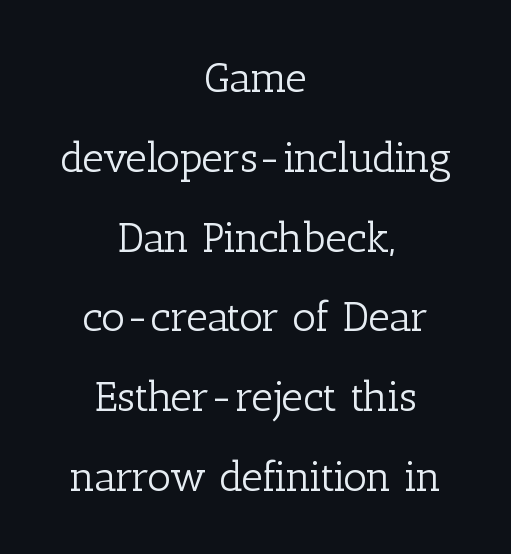
{"serif": "yes", "italic": "no", "bold": "no", "weight": "light", "width": "normal", "stroke_contrast": "low", "x_height": "medium", "monospaced": "no", "underline": "no", "align": "center", "line_spacing": "loose", "line_spacing_ratio": 1.9, "letter_spacing": "normal", "letter_spacing_em": 0.0, "glyph_px": 42}
